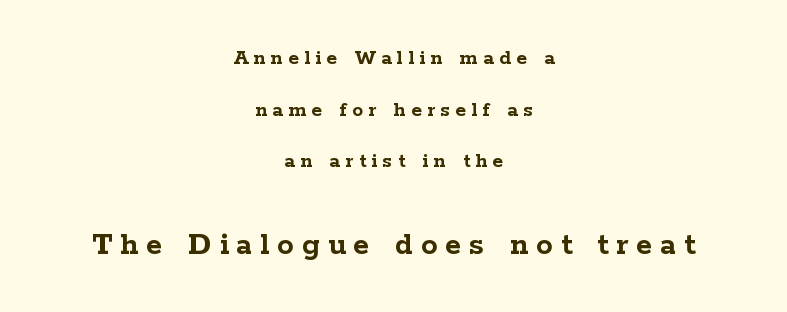
{"serif": "yes", "italic": "no", "bold": "yes", "weight": "semibold", "width": "wide", "stroke_contrast": "low", "x_height": "medium", "monospaced": "no", "underline": "no", "align": "center", "line_spacing": "loose", "line_spacing_ratio": 2.35, "letter_spacing": "wide", "letter_spacing_em": 0.24, "larger_block": "second", "size_ratio": 1.5, "glyph_px": 33}
